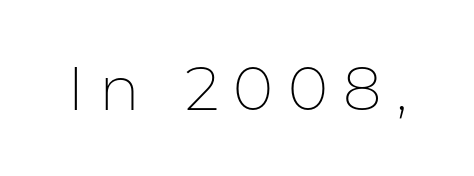
Q: Is the text bold? A: No.
Q: Is the text italic (slanted)? A: No, it is upright.
Q: Is the typeface a serif or a sans-serif typeface? A: Sans-serif.
Q: Is the text underlined? A: No.
Q: Is the spacing between letters normal or unusually wide? A: Unusually wide.
Q: Width (condensed, normal, or wide)? A: Normal.
Q: Stroke contrast? A: Low.
Q: x-height? A: Medium.
Q: Monospaced? A: No.
